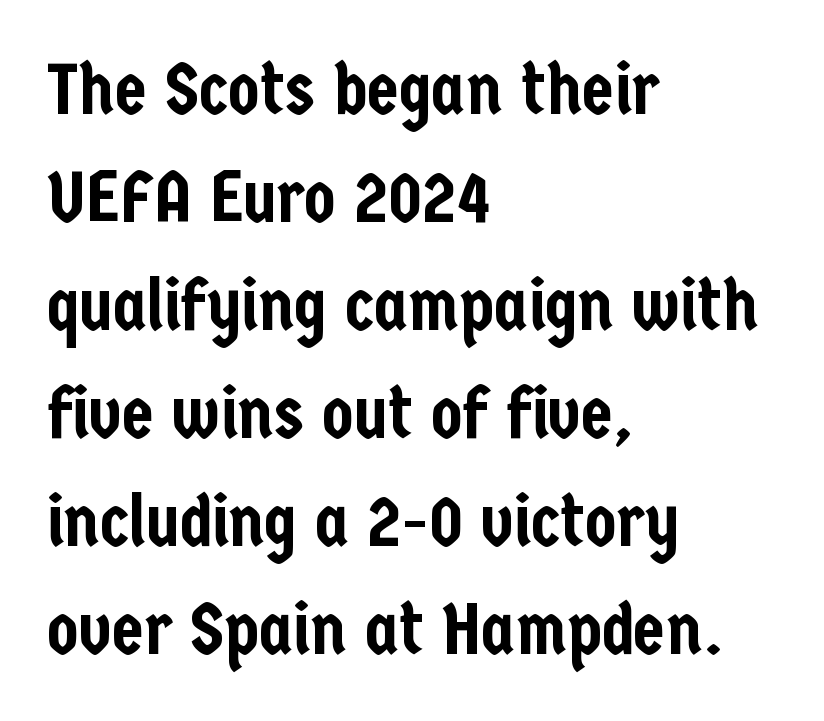
{"serif": "no", "italic": "no", "width": "condensed", "stroke_contrast": "low", "x_height": "medium", "monospaced": "no", "underline": "no", "align": "left", "line_spacing": "normal", "line_spacing_ratio": 1.48, "letter_spacing": "normal", "letter_spacing_em": 0.0, "glyph_px": 73}
